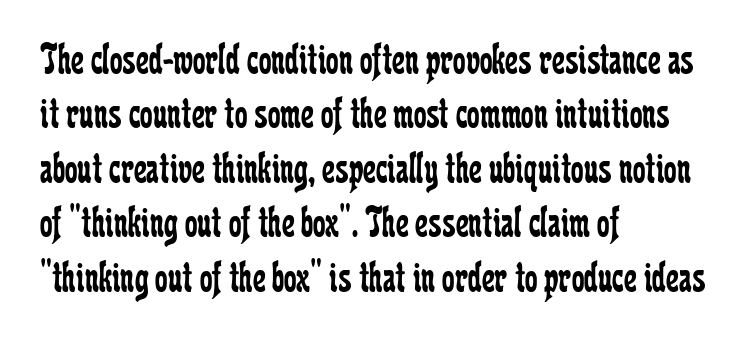
The image shows 45 px regular-weight, condensed serif type, upright; set left-aligned, line spacing 1.21x, normal letter spacing, not underlined; low stroke contrast and a medium x-height.
